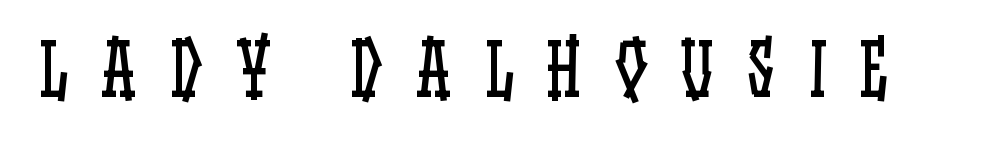
The image shows 71 px regular-weight, condensed type, upright; set unusually wide letter spacing (+0.47 em), not underlined; low stroke contrast and a large x-height.
